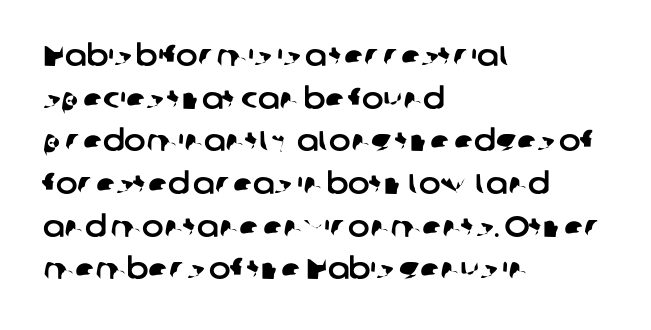
Q: Is the typeface a serif or a sans-serif typeface? A: Sans-serif.
Q: Is the text underlined? A: No.
Q: How is the paragraph aligned? A: Left-aligned.
Q: Is the spacing between letters normal or unusually wide? A: Normal.
Q: Is the spacing between lines tight, normal or loose? A: Normal.
Q: Width (condensed, normal, or wide)? A: Normal.
Q: Stroke contrast? A: Low.
Q: x-height? A: Medium.
Q: Monospaced? A: No.
